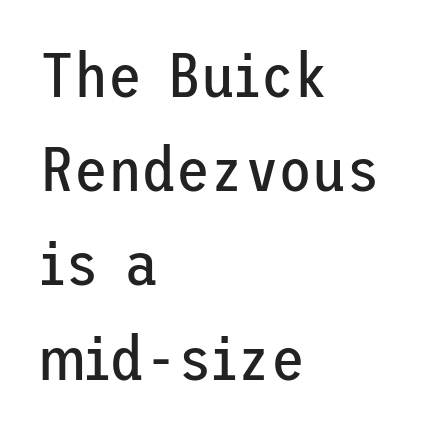
{"serif": "no", "italic": "no", "bold": "no", "weight": "regular", "width": "normal", "stroke_contrast": "low", "x_height": "medium", "underline": "no", "align": "left", "line_spacing": "normal", "line_spacing_ratio": 1.52, "letter_spacing": "normal", "letter_spacing_em": 0.0, "glyph_px": 62}
